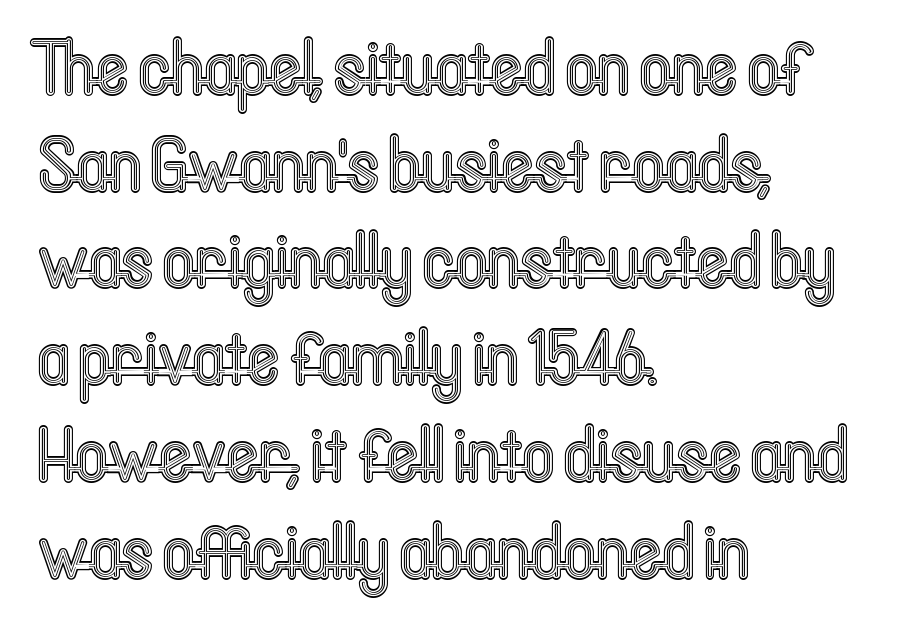
Q: Is the text italic (slanted)? A: No, it is upright.
Q: Is the text underlined? A: No.
Q: How is the paragraph aligned? A: Left-aligned.
Q: Is the spacing between letters normal or unusually wide? A: Normal.
Q: Width (condensed, normal, or wide)? A: Condensed.
Q: x-height? A: Medium.
Q: Monospaced? A: No.
